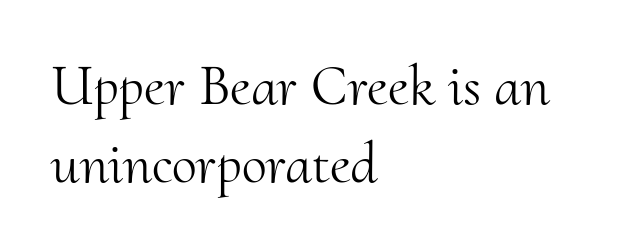
Weight: not bold — regular or lighter. This rendering leaves character spacing at its baseline value. The rendering uses natural spacing where letterforms have individual widths. The letters stand straight up with perfectly vertical stems. Serif or sans? Serif — the stroke terminals have little feet. Notice how descenders clear the ascenders below comfortably — that's standard leading.
